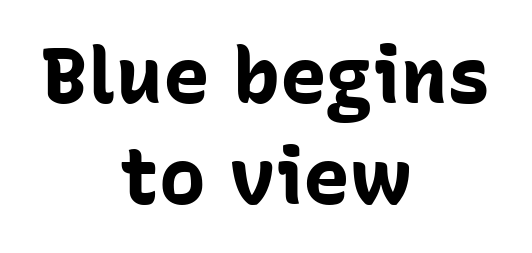
Q: Is the text bold? A: Yes.
Q: Is the text italic (slanted)? A: No, it is upright.
Q: Is the typeface a serif or a sans-serif typeface? A: Sans-serif.
Q: Is the text underlined? A: No.
Q: How is the paragraph aligned? A: Centered.
Q: Is the spacing between letters normal or unusually wide? A: Normal.
Q: Is the spacing between lines tight, normal or loose? A: Normal.
Q: Width (condensed, normal, or wide)? A: Normal.
Q: Stroke contrast? A: Low.
Q: x-height? A: Medium.
Q: Monospaced? A: No.
